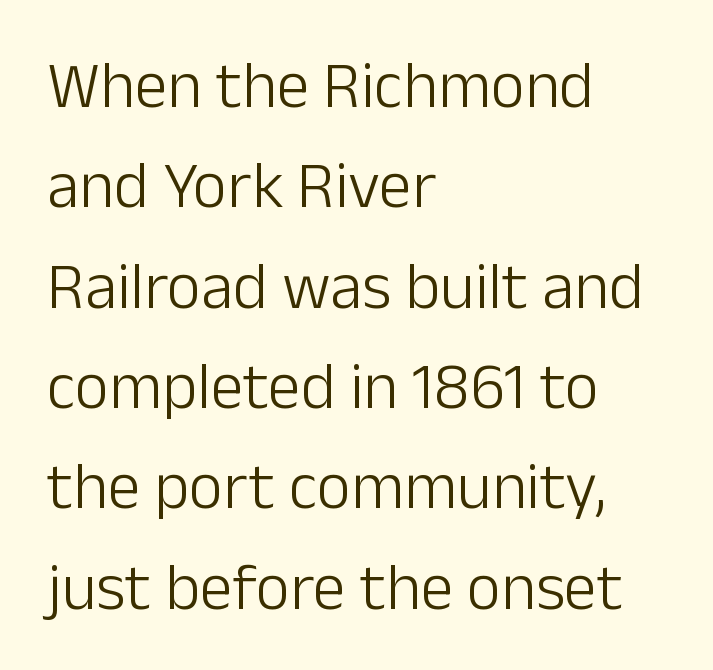
Q: Is the text bold? A: No.
Q: Is the text italic (slanted)? A: No, it is upright.
Q: Is the typeface a serif or a sans-serif typeface? A: Sans-serif.
Q: Is the text underlined? A: No.
Q: How is the paragraph aligned? A: Left-aligned.
Q: Is the spacing between letters normal or unusually wide? A: Normal.
Q: Is the spacing between lines tight, normal or loose? A: Normal.
Q: Width (condensed, normal, or wide)? A: Normal.
Q: Stroke contrast? A: Low.
Q: x-height? A: Medium.
Q: Monospaced? A: No.
